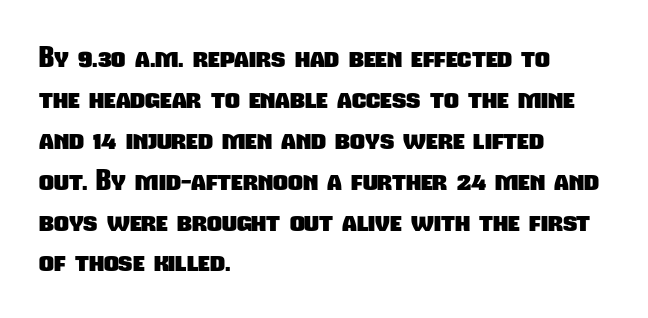
Q: Is the text bold? A: Yes.
Q: Is the typeface a serif or a sans-serif typeface? A: Sans-serif.
Q: Is the text underlined? A: No.
Q: How is the paragraph aligned? A: Left-aligned.
Q: Is the spacing between letters normal or unusually wide? A: Normal.
Q: Is the spacing between lines tight, normal or loose? A: Normal.
Q: Width (condensed, normal, or wide)? A: Condensed.
Q: Stroke contrast? A: Low.
Q: x-height? A: Medium.
Q: Monospaced? A: No.
